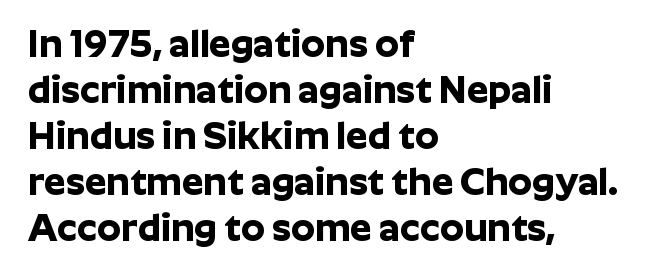
{"serif": "no", "italic": "no", "bold": "yes", "weight": "bold", "width": "normal", "stroke_contrast": "low", "x_height": "medium", "monospaced": "no", "underline": "no", "align": "left", "line_spacing_ratio": 1.21, "letter_spacing": "normal", "letter_spacing_em": 0.0, "glyph_px": 38}
